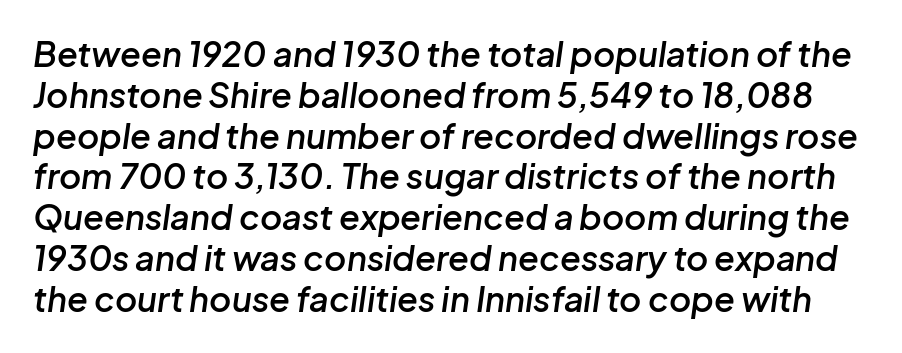
Q: Is the text bold? A: Semi-bold.
Q: Is the text italic (slanted)? A: Yes, it leans right by about 8 degrees.
Q: Is the text underlined? A: No.
Q: Is the spacing between letters normal or unusually wide? A: Normal.
Q: Width (condensed, normal, or wide)? A: Normal.
Q: Stroke contrast? A: Low.
Q: x-height? A: Medium.
Q: Monospaced? A: No.
